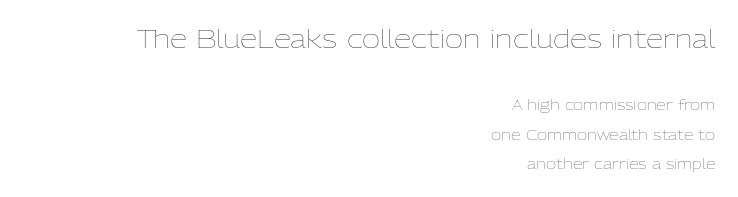
The image shows 25 px text type, upright; set right-aligned, loose line spacing (2.12x), normal letter spacing, not underlined; the first (top) block is 1.79x larger.
